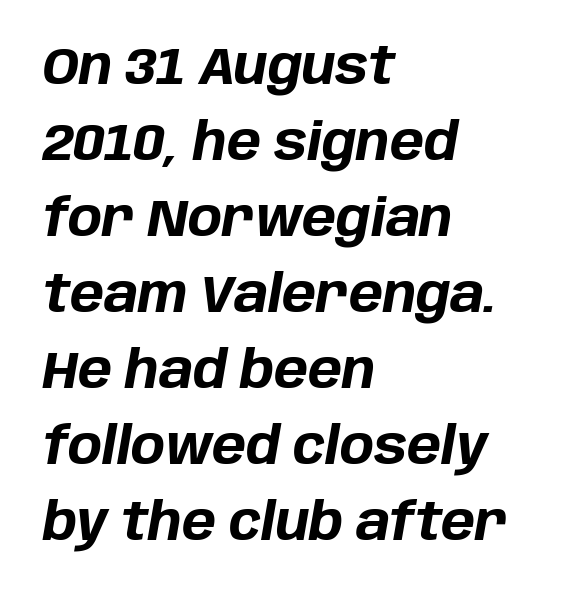
Q: Is the text bold? A: Yes.
Q: Is the text italic (slanted)? A: Yes, it leans right by about 10 degrees.
Q: Is the text underlined? A: No.
Q: How is the paragraph aligned? A: Left-aligned.
Q: Is the spacing between letters normal or unusually wide? A: Normal.
Q: Is the spacing between lines tight, normal or loose? A: Normal.
Q: Width (condensed, normal, or wide)? A: Normal.
Q: Stroke contrast? A: Low.
Q: x-height? A: Large.
Q: Monospaced? A: No.
